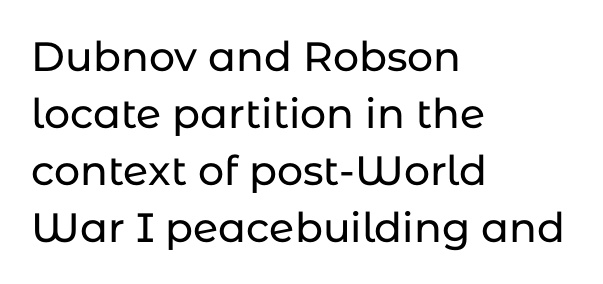
The space directly below the letters is spotless. Tracking here is standard; glyphs follow each other at the usual distance. Style check: upright. The text was rendered using a sans face with plain stroke endings. The face used here is proportionally spaced, like ordinary book or web type.
